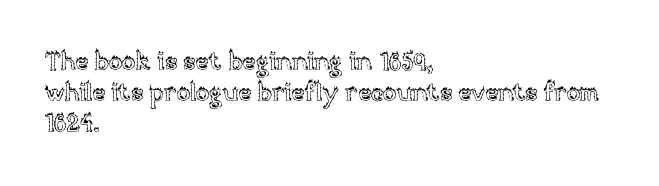
Which margin do the lines hug? The left one — the right edge is uneven. Bare-footed words on every line. Here the glyphs are tracked normally, forming tight word shapes. Does the lettering tilt? It doesn't — this is upright.
